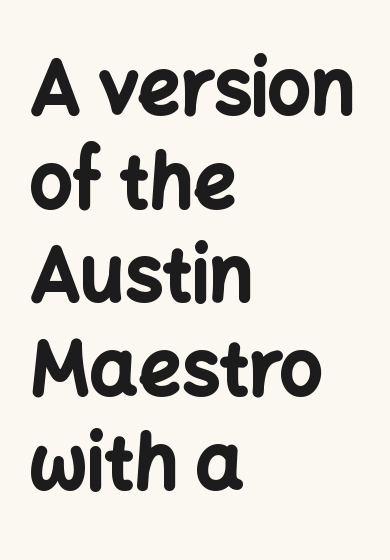
In terms of letterspacing, this is plain default setting. The space directly below the letters is spotless. Rows of type keep a routine distance in the vertical direction. The face used here is proportionally spaced, like ordinary book or web type. Serif or sans? Sans — the stroke terminals are bare.
